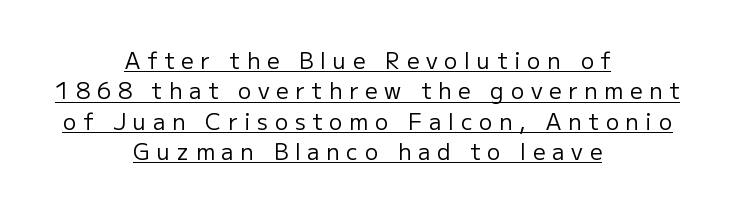
The image shows 22 px text type, upright; set centered, normal line spacing (1.38x), unusually wide letter spacing (+0.31 em), underlined.
